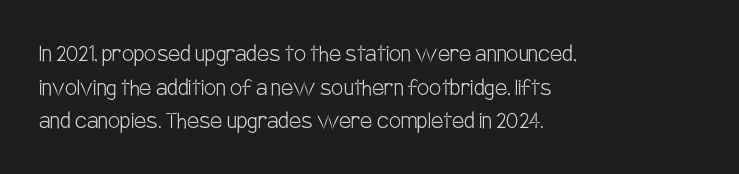
Q: Is the text bold? A: No.
Q: Is the text italic (slanted)? A: No, it is upright.
Q: Is the text underlined? A: No.
Q: How is the paragraph aligned? A: Left-aligned.
Q: Is the spacing between letters normal or unusually wide? A: Normal.
Q: Is the spacing between lines tight, normal or loose? A: Normal.
